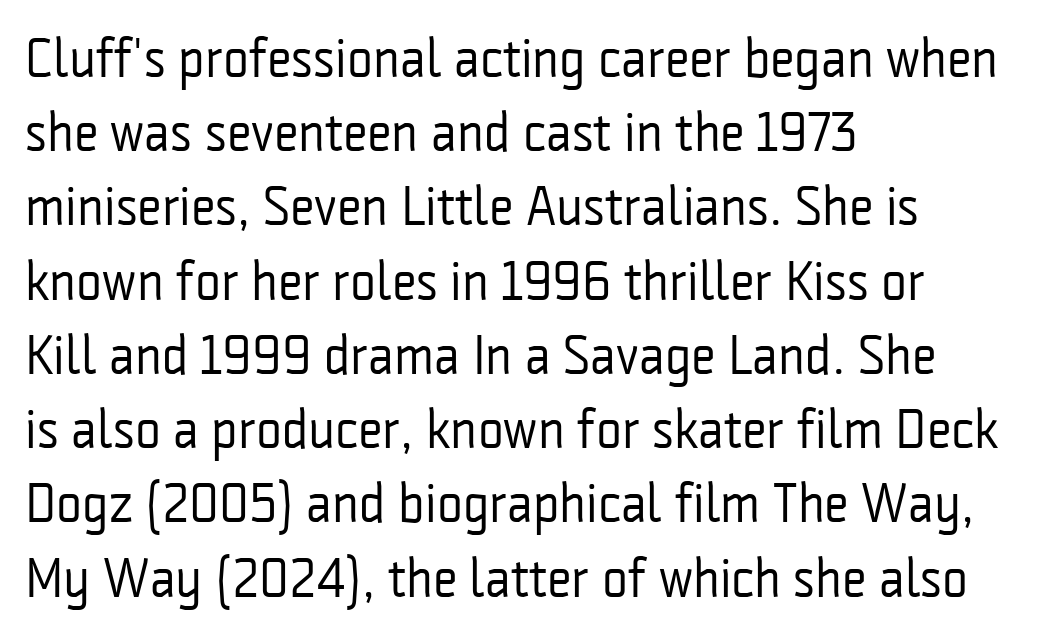
{"serif": "no", "italic": "no", "bold": "no", "weight": "regular", "width": "condensed", "stroke_contrast": "low", "x_height": "medium", "monospaced": "no", "underline": "no", "align": "left", "line_spacing": "normal", "line_spacing_ratio": 1.35, "letter_spacing": "normal", "letter_spacing_em": 0.0, "glyph_px": 55}
